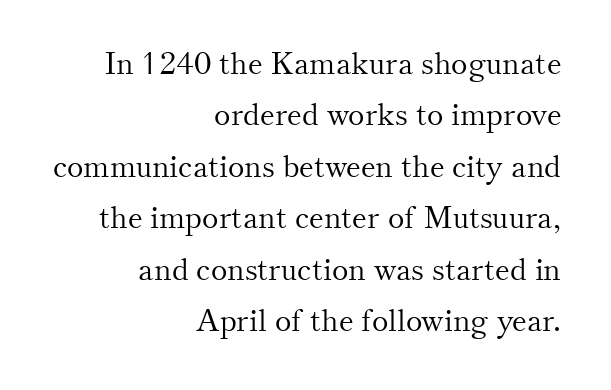
The foot of each line stays bare and open. Right-aligned paragraph, ragged on the left. Note the varied advance widths — an 'i' is clearly narrower than an 'm'. The weight tops out at a normal text grade. Inter-character spacing is left at the font's built-in metrics.
